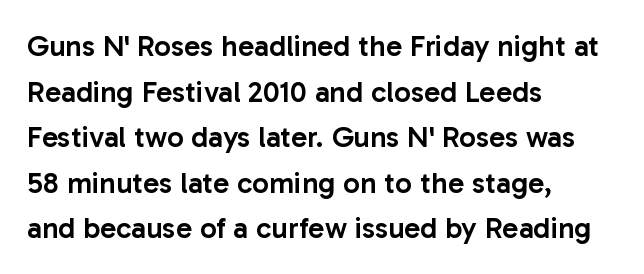
{"serif": "no", "italic": "no", "bold": "semi", "weight": "semibold", "width": "normal", "stroke_contrast": "low", "x_height": "medium", "monospaced": "no", "underline": "no", "align": "left", "line_spacing": "normal", "line_spacing_ratio": 1.52, "letter_spacing": "normal", "letter_spacing_em": 0.0, "glyph_px": 30}
